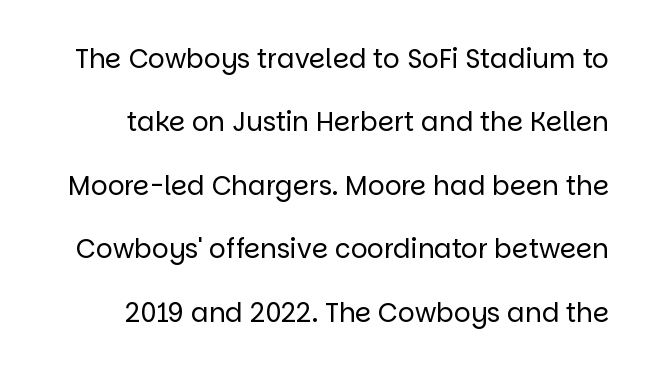
The image shows 26 px text type, upright; set loose line spacing (2.44x), normal letter spacing, not underlined.
